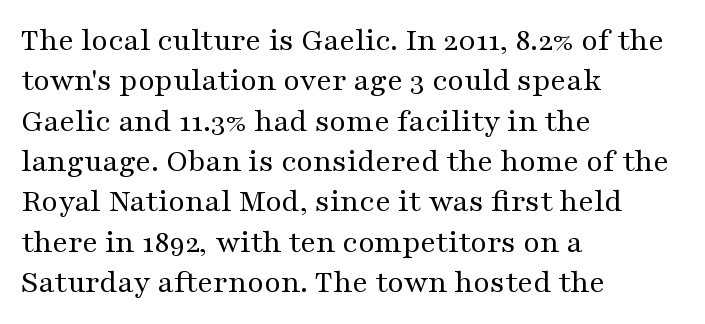
Q: Is the text bold? A: No.
Q: Is the text italic (slanted)? A: No, it is upright.
Q: Is the typeface a serif or a sans-serif typeface? A: Serif.
Q: Is the text underlined? A: No.
Q: How is the paragraph aligned? A: Left-aligned.
Q: Is the spacing between letters normal or unusually wide? A: Normal.
Q: Is the spacing between lines tight, normal or loose? A: Normal.
Q: Width (condensed, normal, or wide)? A: Wide.
Q: Stroke contrast? A: Medium.
Q: x-height? A: Medium.
Q: Monospaced? A: No.
